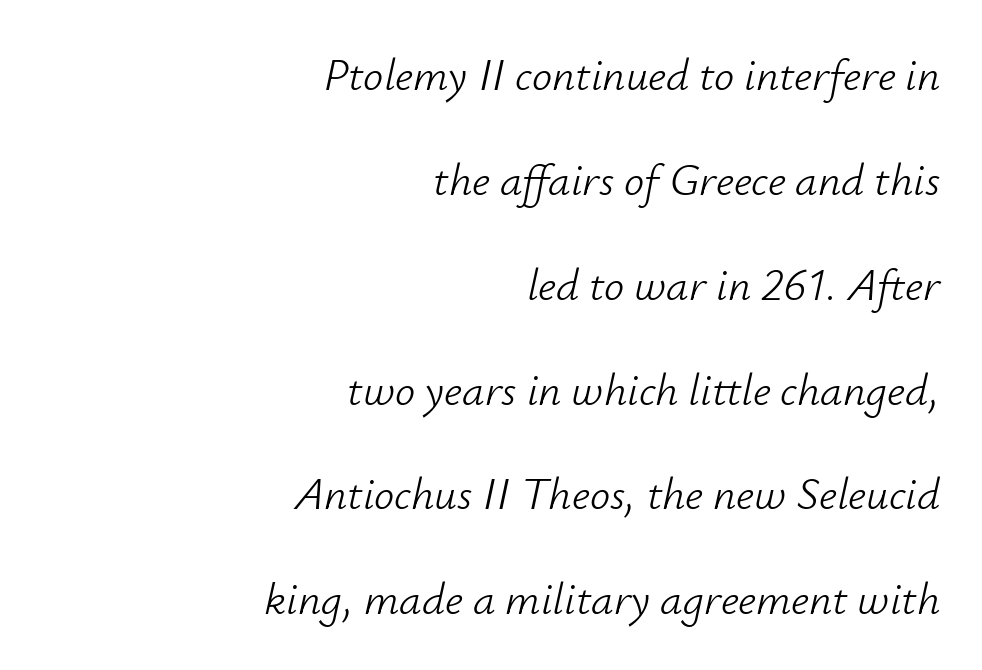
The image shows 45 px light type, italic (leaning right); set right-aligned, loose line spacing (2.33x), normal letter spacing, not underlined; low stroke contrast and a small x-height.
